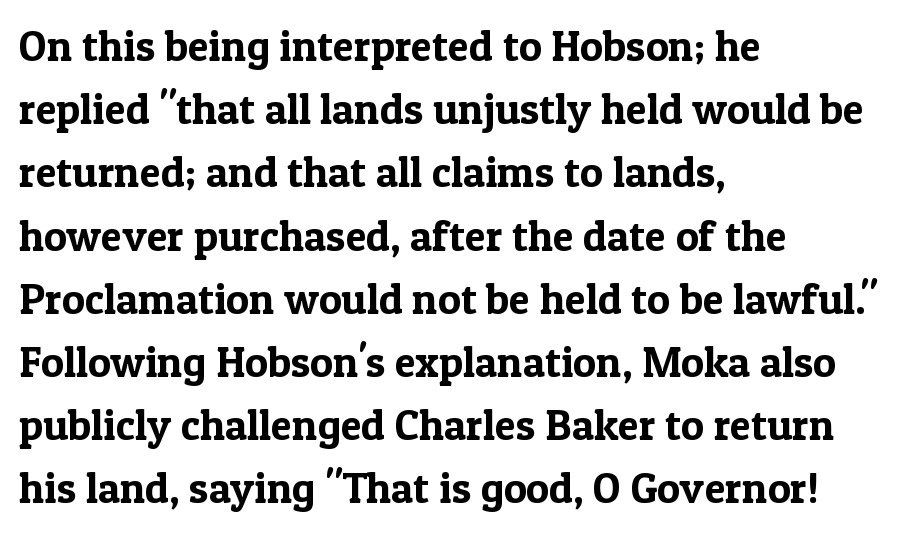
{"serif": "yes", "italic": "no", "width": "normal", "x_height": "medium", "monospaced": "no", "underline": "no", "align": "left", "line_spacing": "normal", "line_spacing_ratio": 1.47, "letter_spacing": "normal", "letter_spacing_em": 0.0, "glyph_px": 43}
